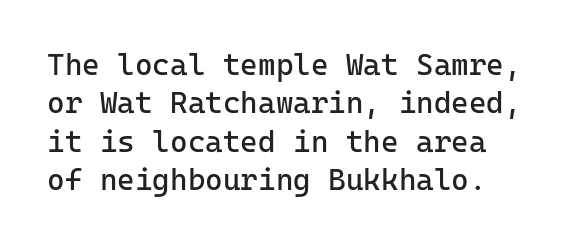
Q: Is the text bold? A: No.
Q: Is the text italic (slanted)? A: No, it is upright.
Q: Is the typeface a serif or a sans-serif typeface? A: Sans-serif.
Q: Is the text underlined? A: No.
Q: How is the paragraph aligned? A: Left-aligned.
Q: Is the spacing between letters normal or unusually wide? A: Normal.
Q: Is the spacing between lines tight, normal or loose? A: Normal.
Q: Width (condensed, normal, or wide)? A: Normal.
Q: Stroke contrast? A: Low.
Q: x-height? A: Medium.
Q: Monospaced? A: Yes.
